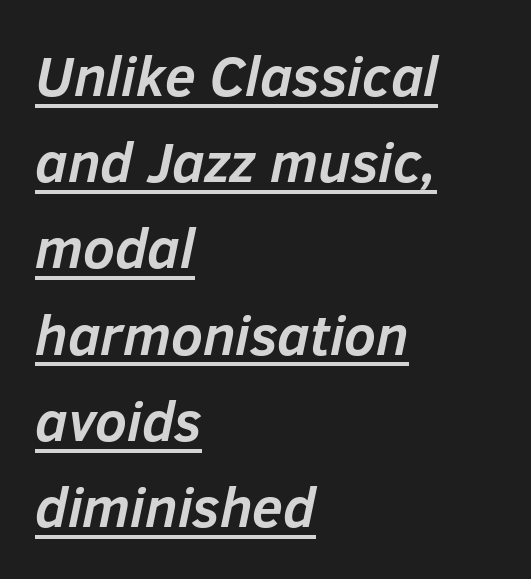
Short and long lines alike share a common starting point at left. The rendering uses natural spacing where letterforms have individual widths. Every word sits above its own underline. Weight check: bold — yes, fully. Observe the lean: these are italic letterforms.
